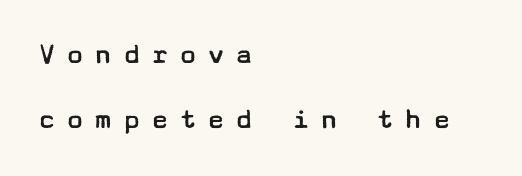
The image shows 30 px regular-weight, wide sans-serif type, upright; set left-aligned, loose line spacing (2.16x), unusually wide letter spacing (+0.34 em), not underlined; low stroke contrast and a medium x-height.
